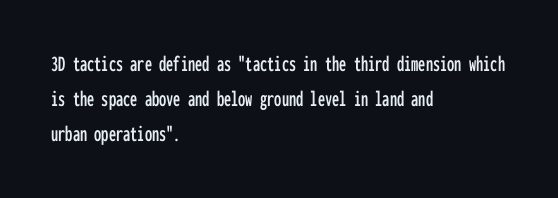
The designer left line spacing at the default. The face used here is rendered with its standard letterfit. The letters stand upright; this is a roman face. The rag falls on the right side of this text block. The words here are not underlined.
